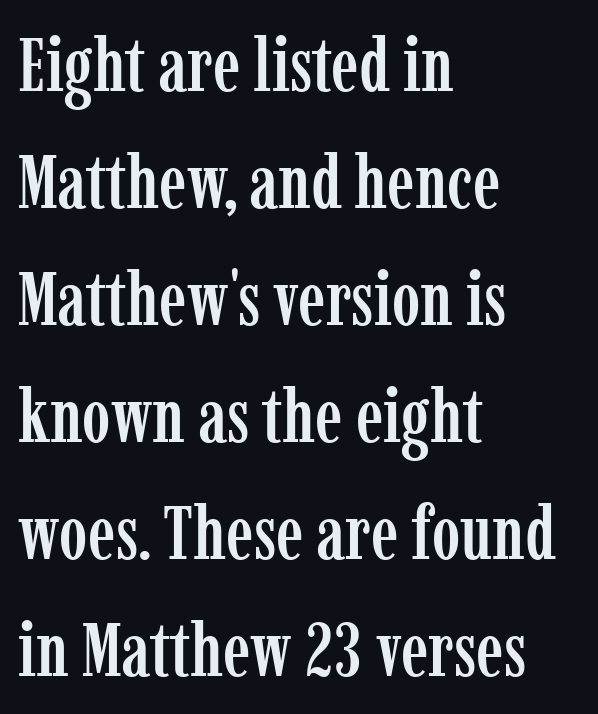
Visually the block forms a straight wall on the left and a jagged coastline on the right. Spacing between characters is what you'd get straight out of the box. Descender tails drop into unmarked territory. Note the varied advance widths — an 'i' is clearly narrower than an 'm'.
